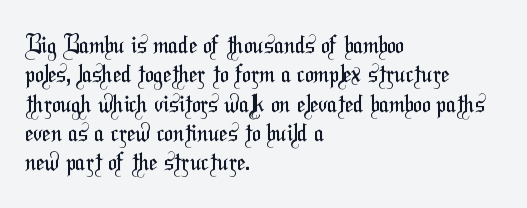
No extra tracking has been applied to these lines. The typesetting does not lean heavy: it is not bold. In CSS terms this would be text-align: left. Decoration check: the copy has no underline.
